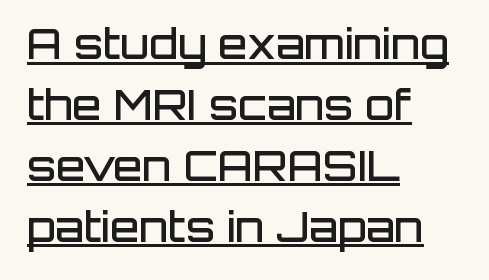
{"serif": "no", "italic": "no", "bold": "semi", "weight": "semibold", "width": "normal", "stroke_contrast": "low", "x_height": "large", "monospaced": "no", "underline": "yes", "align": "left", "line_spacing": "normal", "line_spacing_ratio": 1.45, "letter_spacing": "normal", "letter_spacing_em": 0.0, "glyph_px": 42}
